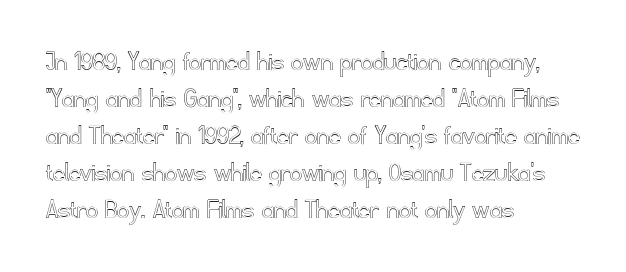
The gap between lines stays unmarked. In terms of posture, this sample is upright. The typesetter chose a ragged-right arrangement here. Proportional: the letters do not fall into vertical columns. Regarding leading, the lines here are spaced in the standard way. Words appear dense and cohesive because spacing is normal.
